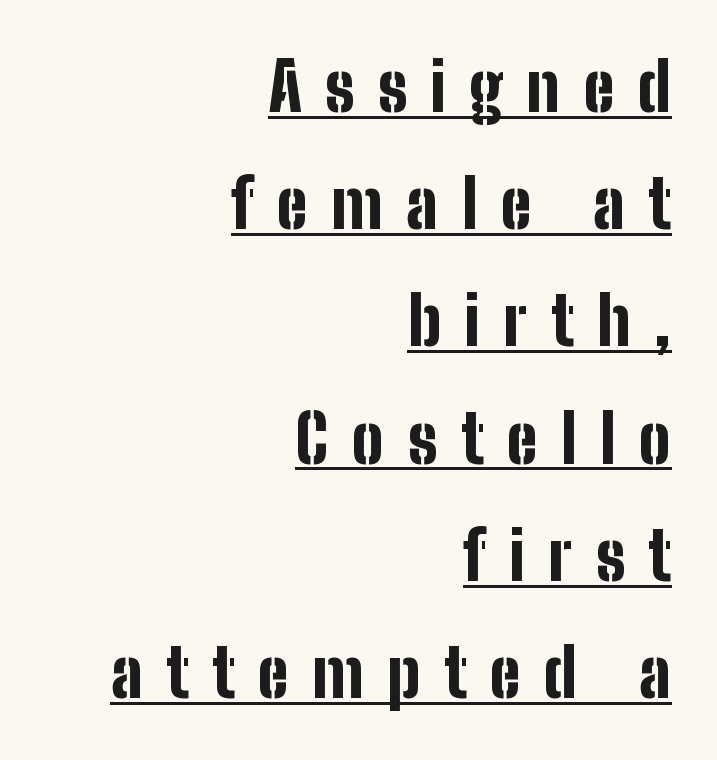
Proportional: the letters do not fall into vertical columns. These lines have a slow, spaced-out rhythm from letter to letter. Beneath each row of characters lies a ruled line. Line endings align vertically; line beginnings do not.
